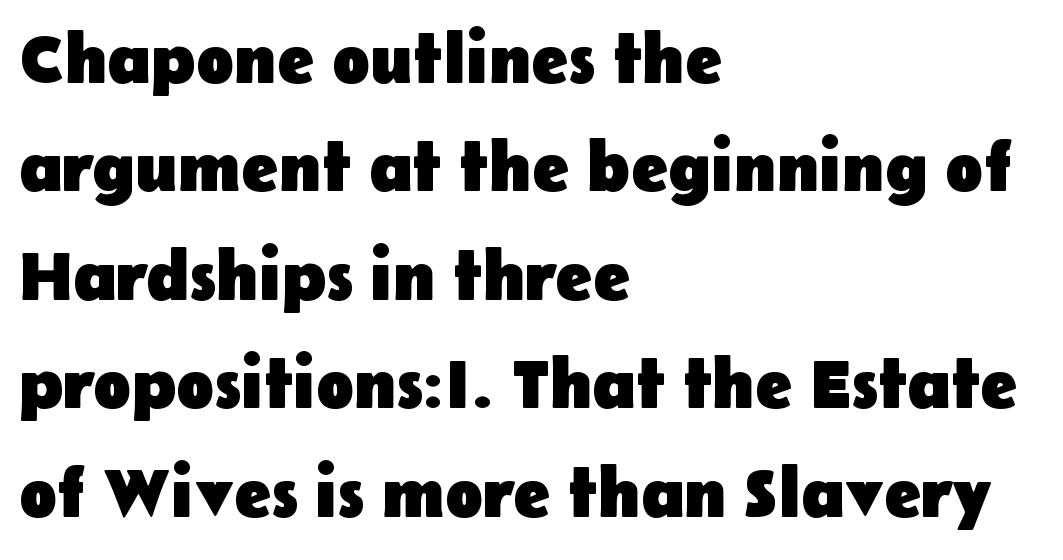
The image shows 70 px heavy sans-serif type, upright; set left-aligned, normal line spacing (1.55x), normal letter spacing, not underlined; low stroke contrast and a medium x-height.
